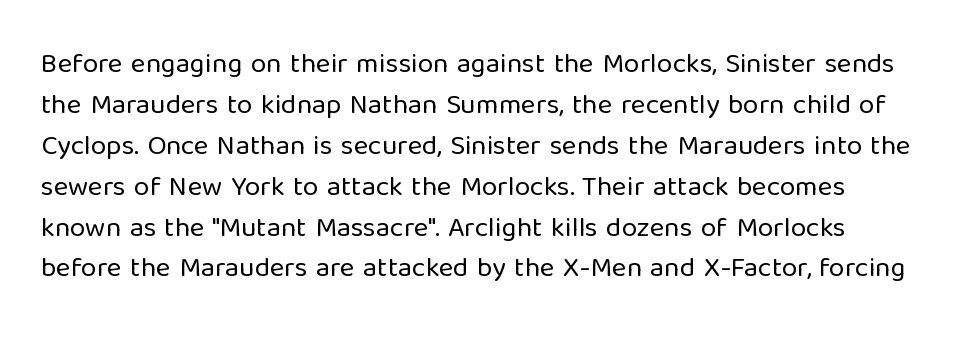
The image shows 28 px regular-weight sans-serif type, upright; set normal line spacing (1.46x), normal letter spacing, not underlined; low stroke contrast and a medium x-height.
